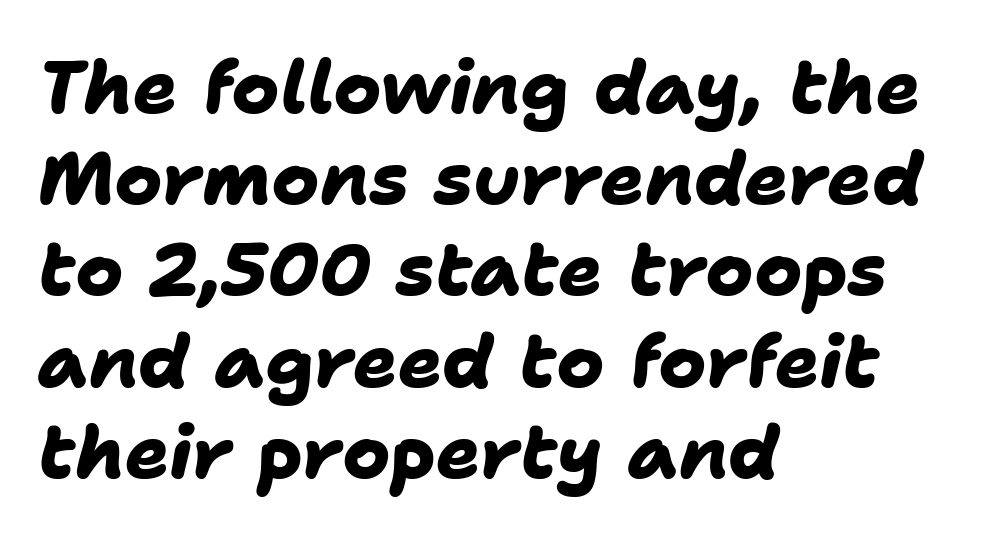
{"serif": "no", "bold": "yes", "weight": "heavy", "width": "normal", "stroke_contrast": "low", "x_height": "medium", "monospaced": "no", "underline": "no", "align": "left", "line_spacing": "normal", "line_spacing_ratio": 1.25, "letter_spacing": "normal", "letter_spacing_em": 0.0, "glyph_px": 73}
